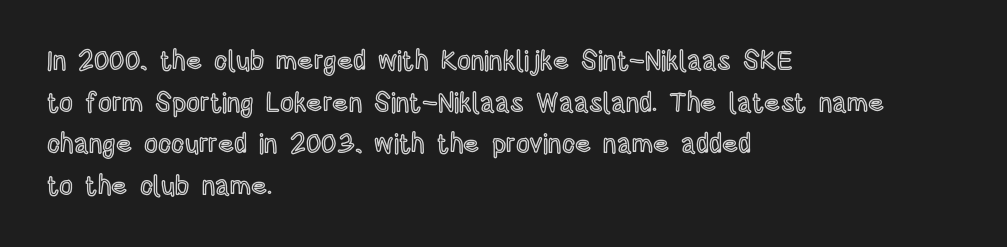
A typesetter would call this zero additional tracking. Line beginnings align vertically; line endings do not. The leading is moderate, giving the passage an even texture. No italicization has been applied; the sample stays upright. This rendering features lettering with no underline.
